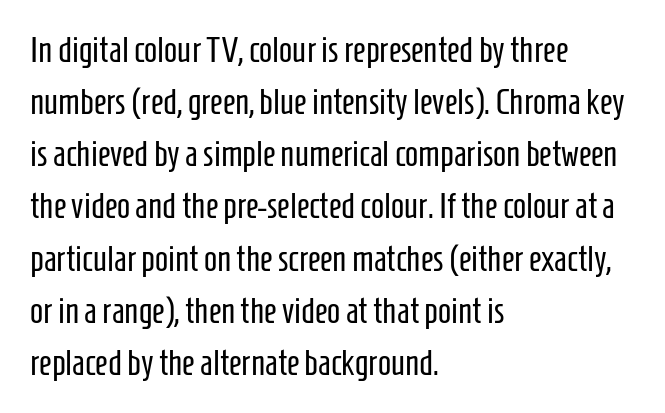
{"serif": "no", "italic": "no", "bold": "no", "weight": "regular", "width": "condensed", "stroke_contrast": "low", "x_height": "medium", "monospaced": "no", "underline": "no", "align": "left", "line_spacing": "normal", "line_spacing_ratio": 1.49, "letter_spacing": "normal", "letter_spacing_em": 0.0, "glyph_px": 35}
